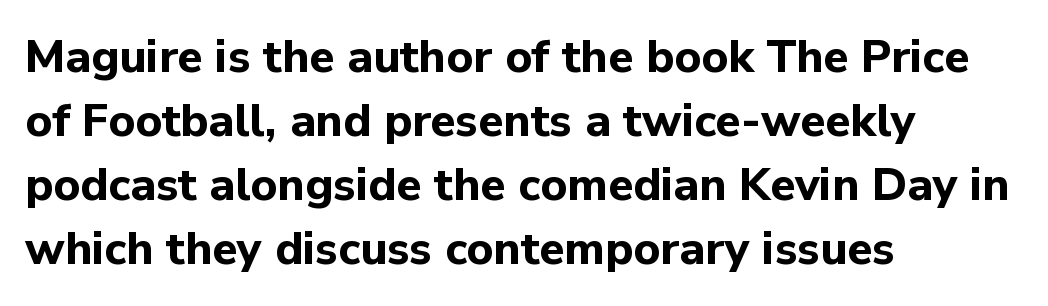
{"serif": "no", "italic": "no", "bold": "yes", "weight": "bold", "width": "normal", "stroke_contrast": "low", "x_height": "medium", "monospaced": "no", "underline": "no", "align": "left", "line_spacing": "normal", "line_spacing_ratio": 1.39, "letter_spacing": "normal", "letter_spacing_em": 0.0, "glyph_px": 46}
